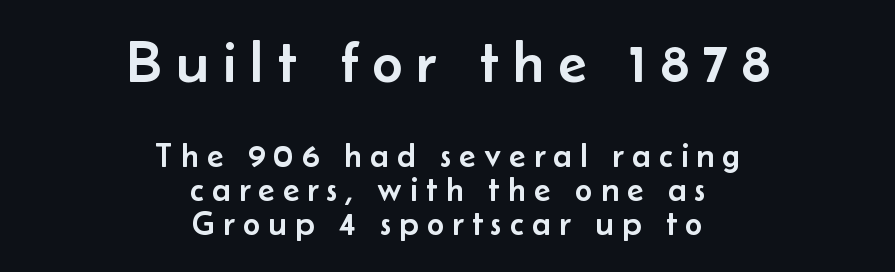
The passage shown has open, widely tracked lettering throughout. Style check: upright. The line-height multiplier appears low, near solid setting. The typeface chosen for these lines omits serifs. Any mark beneath the type? The region is blank.
